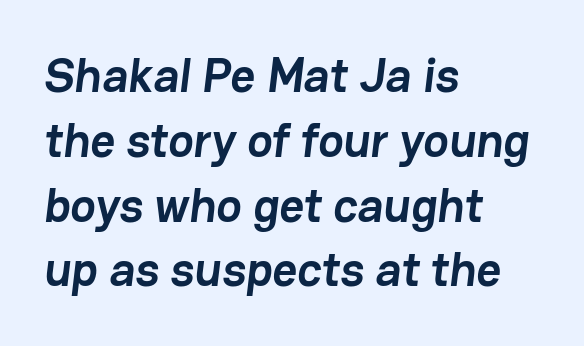
{"serif": "no", "bold": "yes", "weight": "semibold", "width": "normal", "stroke_contrast": "low", "x_height": "medium", "monospaced": "no", "underline": "no", "align": "left", "line_spacing": "normal", "line_spacing_ratio": 1.35, "letter_spacing": "normal", "letter_spacing_em": 0.0, "glyph_px": 48}
